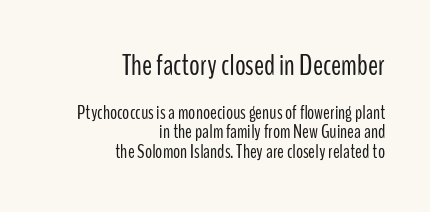
Q: Is the text bold? A: No.
Q: Is the text italic (slanted)? A: No, it is upright.
Q: Is the typeface a serif or a sans-serif typeface? A: Sans-serif.
Q: Is the text underlined? A: No.
Q: How is the paragraph aligned? A: Right-aligned.
Q: Is the spacing between letters normal or unusually wide? A: Normal.
Q: Is the spacing between lines tight, normal or loose? A: Tight.
Q: Which block of text is set in a larger size, the first (top) or the second (bottom)? A: The first (top) one.
Q: Width (condensed, normal, or wide)? A: Condensed.
Q: Stroke contrast? A: Low.
Q: x-height? A: Medium.
Q: Monospaced? A: No.
